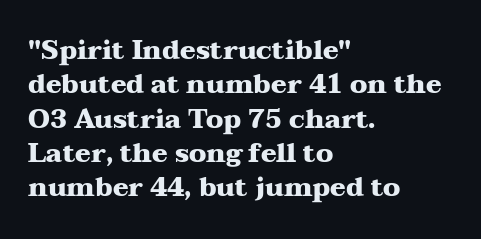
Words appear dense and cohesive because spacing is normal. Typeset ragged right — the left edge is the straight one. This sample keeps an unexceptional amount of space between lines. A clean baseline with only descenders dipping below it. Notice how thick the strokes are: this is what a full bold looks like. This is the regular roman posture of the typeface.
